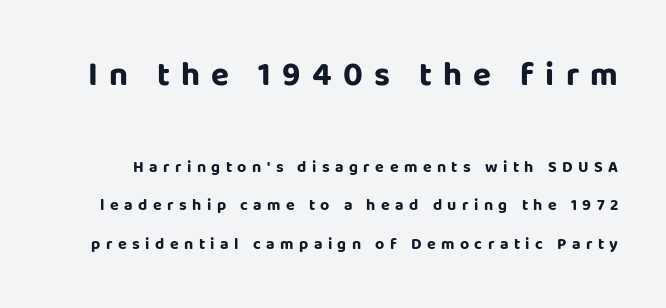
{"serif": "no", "italic": "no", "bold": "yes", "weight": "bold", "width": "normal", "stroke_contrast": "low", "x_height": "large", "monospaced": "no", "underline": "no", "line_spacing": "loose", "line_spacing_ratio": 2.41, "letter_spacing": "wide", "letter_spacing_em": 0.34, "larger_block": "first", "size_ratio": 2.06, "glyph_px": 33}
